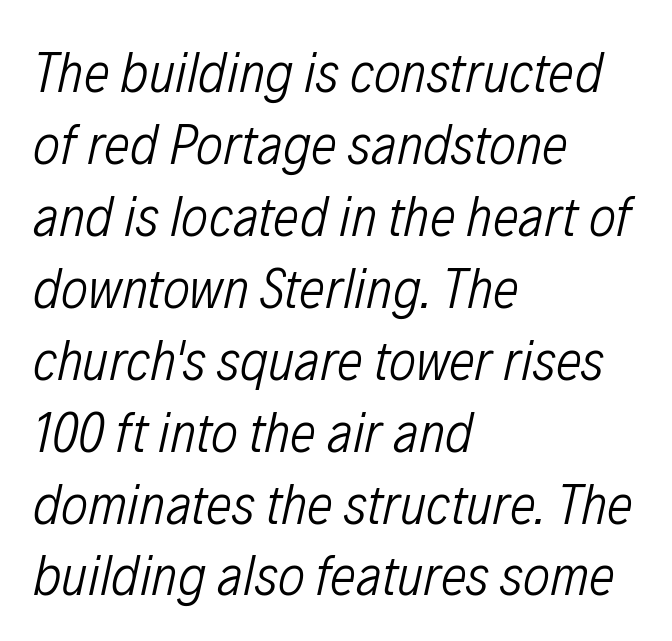
Q: Is the text bold? A: No.
Q: Is the text italic (slanted)? A: Yes, it leans right by about 12 degrees.
Q: Is the text underlined? A: No.
Q: How is the paragraph aligned? A: Left-aligned.
Q: Is the spacing between letters normal or unusually wide? A: Normal.
Q: Width (condensed, normal, or wide)? A: Condensed.
Q: Stroke contrast? A: Low.
Q: x-height? A: Medium.
Q: Monospaced? A: No.
